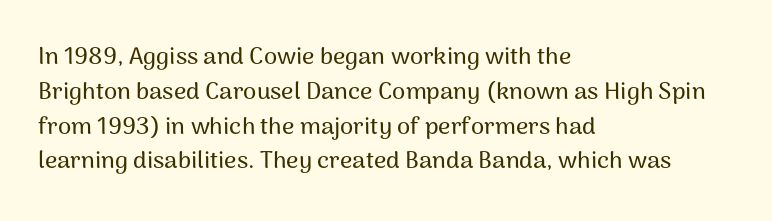
The image shows 24 px text type, upright; set left-aligned, normal line spacing (1.45x), normal letter spacing, not underlined.
